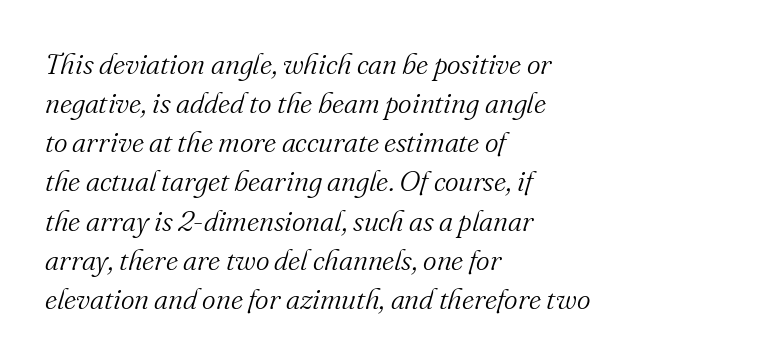
Q: Is the text bold? A: No.
Q: Is the text italic (slanted)? A: Yes, it leans right by about 16 degrees.
Q: Is the typeface a serif or a sans-serif typeface? A: Serif.
Q: Is the text underlined? A: No.
Q: How is the paragraph aligned? A: Left-aligned.
Q: Is the spacing between letters normal or unusually wide? A: Normal.
Q: Is the spacing between lines tight, normal or loose? A: Normal.
Q: Width (condensed, normal, or wide)? A: Normal.
Q: Stroke contrast? A: Medium.
Q: x-height? A: Small.
Q: Monospaced? A: No.
